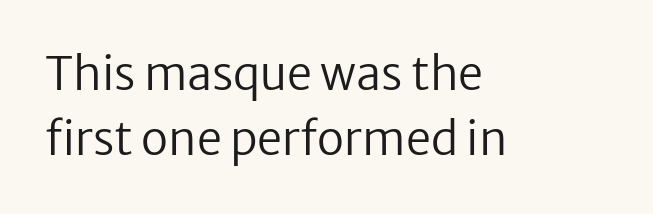
{"serif": "no", "italic": "no", "bold": "no", "weight": "regular", "width": "normal", "stroke_contrast": "low", "x_height": "medium", "monospaced": "no", "underline": "no", "align": "left", "line_spacing": "normal", "line_spacing_ratio": 1.45, "letter_spacing": "normal", "letter_spacing_em": 0.0, "glyph_px": 45}
